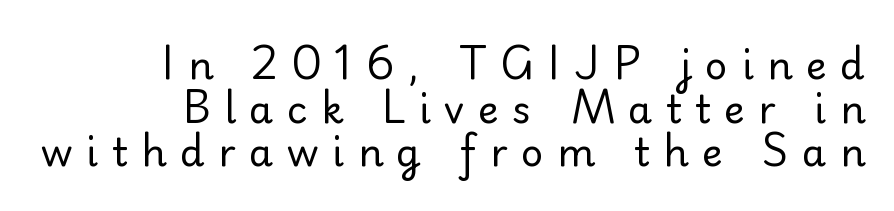
Q: Is the text bold? A: No.
Q: Is the text italic (slanted)? A: No, it is upright.
Q: Is the typeface a serif or a sans-serif typeface? A: Sans-serif.
Q: Is the text underlined? A: No.
Q: How is the paragraph aligned? A: Right-aligned.
Q: Is the spacing between letters normal or unusually wide? A: Unusually wide.
Q: Is the spacing between lines tight, normal or loose? A: Tight.
Q: Width (condensed, normal, or wide)? A: Normal.
Q: Stroke contrast? A: Low.
Q: x-height? A: Small.
Q: Monospaced? A: No.
